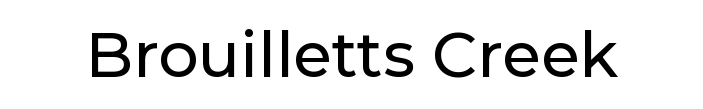
{"serif": "no", "italic": "no", "width": "normal", "stroke_contrast": "low", "x_height": "medium", "monospaced": "no", "underline": "no", "letter_spacing": "normal", "letter_spacing_em": 0.0, "glyph_px": 63}
